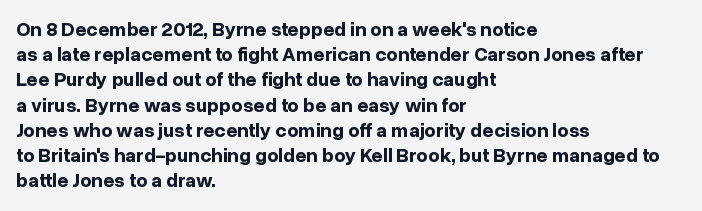
The image shows 20 px bold type, upright; set left-aligned, normal line spacing (1.26x), normal letter spacing, not underlined.
